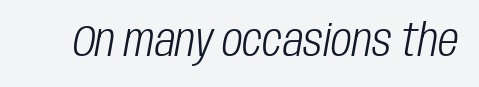
Q: Is the text bold? A: No.
Q: Is the text italic (slanted)? A: Yes, it leans right by about 10 degrees.
Q: Is the text underlined? A: No.
Q: Is the spacing between letters normal or unusually wide? A: Normal.
Q: Width (condensed, normal, or wide)? A: Condensed.
Q: Stroke contrast? A: Low.
Q: x-height? A: Large.
Q: Monospaced? A: No.
